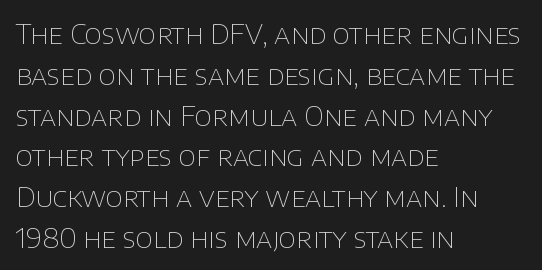
The passage shown stacks its lines at a standard gap. Plain, unruled lines of type. Summary of weight: not heavy and not bold. The rendering keeps characters at their native spacing. Notice how the stems are strictly vertical — no italics here.
